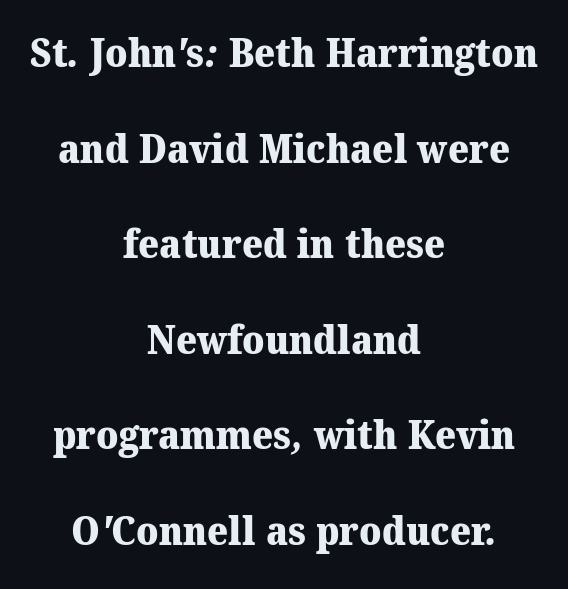
{"serif": "yes", "bold": "yes", "weight": "heavy", "width": "normal", "stroke_contrast": "medium", "x_height": "medium", "monospaced": "no", "underline": "no", "align": "center", "line_spacing": "loose", "line_spacing_ratio": 2.39, "letter_spacing": "normal", "letter_spacing_em": 0.0, "glyph_px": 40}
